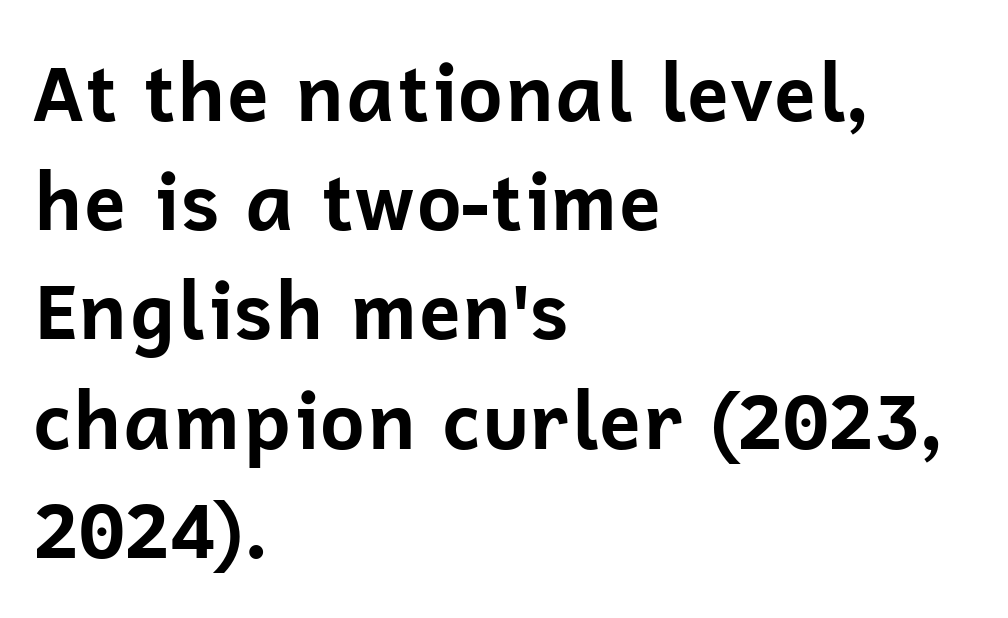
Q: Is the text bold? A: Yes.
Q: Is the text italic (slanted)? A: No, it is upright.
Q: Is the typeface a serif or a sans-serif typeface? A: Sans-serif.
Q: Is the text underlined? A: No.
Q: How is the paragraph aligned? A: Left-aligned.
Q: Is the spacing between letters normal or unusually wide? A: Normal.
Q: Is the spacing between lines tight, normal or loose? A: Normal.
Q: Width (condensed, normal, or wide)? A: Normal.
Q: Stroke contrast? A: Low.
Q: x-height? A: Medium.
Q: Monospaced? A: No.
